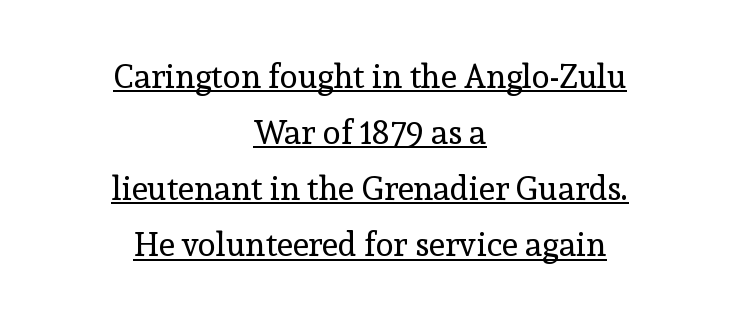
The image shows 33 px regular-weight serif type, upright; set centered, normal line spacing (1.7x), normal letter spacing, underlined; a medium x-height.
